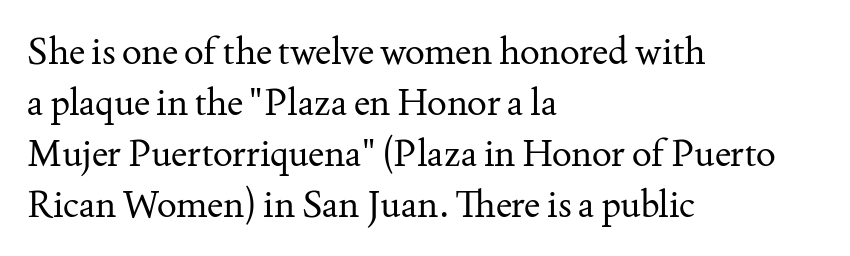
{"serif": "yes", "italic": "no", "bold": "no", "weight": "regular", "width": "normal", "stroke_contrast": "medium", "x_height": "small", "monospaced": "no", "underline": "no", "align": "left", "line_spacing": "normal", "line_spacing_ratio": 1.38, "letter_spacing": "normal", "letter_spacing_em": 0.0, "glyph_px": 37}
